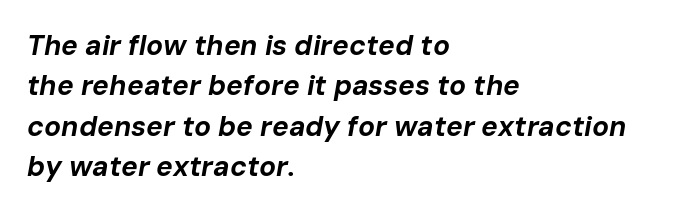
The image shows 28 px bold type, italic (leaning right); set left-aligned, normal line spacing (1.44x), normal letter spacing, not underlined; low stroke contrast and a medium x-height.
